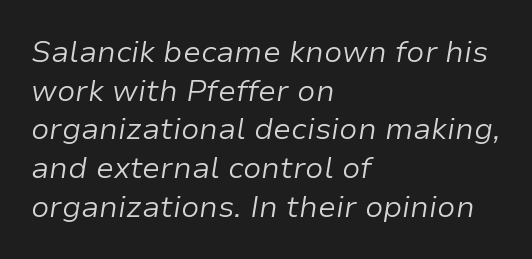
The image shows 30 px light type, italic (leaning right); set left-aligned, normal line spacing (1.29x), normal letter spacing, not underlined; low stroke contrast and a medium x-height.
